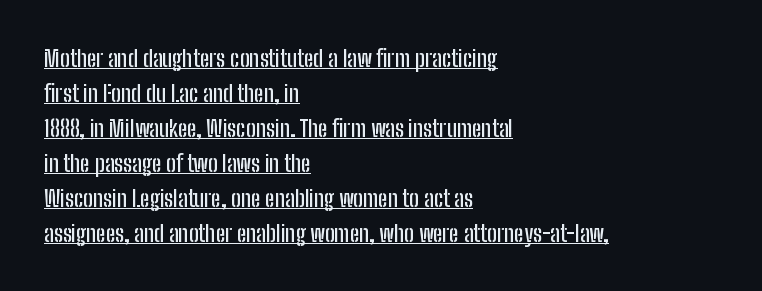
Q: Is the text italic (slanted)? A: No, it is upright.
Q: Is the text underlined? A: Yes.
Q: How is the paragraph aligned? A: Left-aligned.
Q: Is the spacing between letters normal or unusually wide? A: Normal.
Q: Is the spacing between lines tight, normal or loose? A: Normal.
